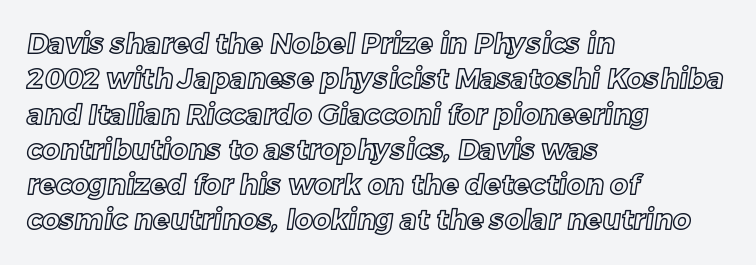
Spacing verdict: proportional, widths tailored to each character. Check under the words: just untouched page. Standard letterfit; no display-style spreading of the glyphs. In terms of leading, this rendering sits right in the middle. Visually the block forms a straight wall on the left and a jagged coastline on the right.
